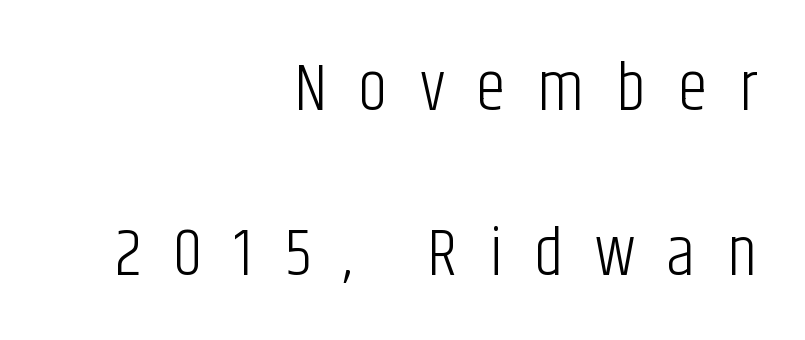
The image shows 68 px light, condensed sans-serif type, upright; set right-aligned, loose line spacing (2.43x), unusually wide letter spacing (+0.46 em), not underlined; low stroke contrast and a large x-height.
